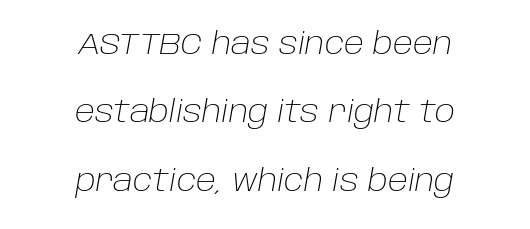
The image shows 30 px light type, italic (leaning right); set centered, loose line spacing (2.28x), normal letter spacing, not underlined; low stroke contrast and a large x-height.
